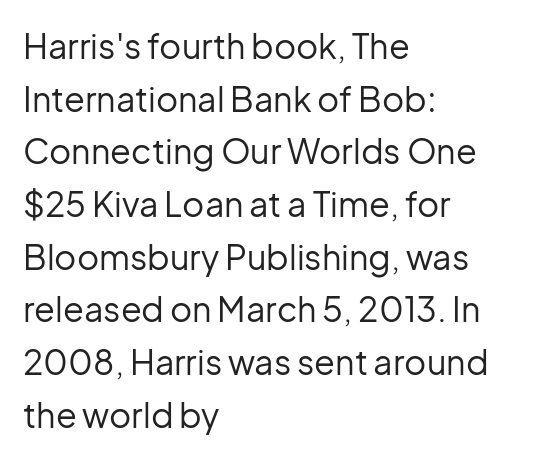
Q: Is the text bold? A: No.
Q: Is the text italic (slanted)? A: No, it is upright.
Q: Is the typeface a serif or a sans-serif typeface? A: Sans-serif.
Q: Is the text underlined? A: No.
Q: How is the paragraph aligned? A: Left-aligned.
Q: Is the spacing between letters normal or unusually wide? A: Normal.
Q: Is the spacing between lines tight, normal or loose? A: Normal.
Q: Width (condensed, normal, or wide)? A: Normal.
Q: Stroke contrast? A: Low.
Q: x-height? A: Medium.
Q: Monospaced? A: No.
